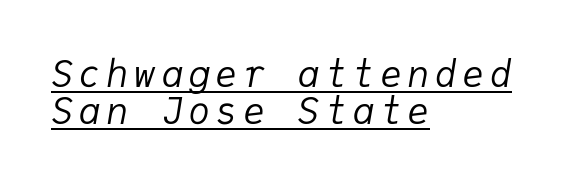
Q: Is the text bold? A: No.
Q: Is the text italic (slanted)? A: Yes, it leans right by about 9 degrees.
Q: Is the text underlined? A: Yes.
Q: How is the paragraph aligned? A: Left-aligned.
Q: Is the spacing between lines tight, normal or loose? A: Tight.
Q: Width (condensed, normal, or wide)? A: Normal.
Q: Stroke contrast? A: Low.
Q: x-height? A: Medium.
Q: Monospaced? A: Yes.
